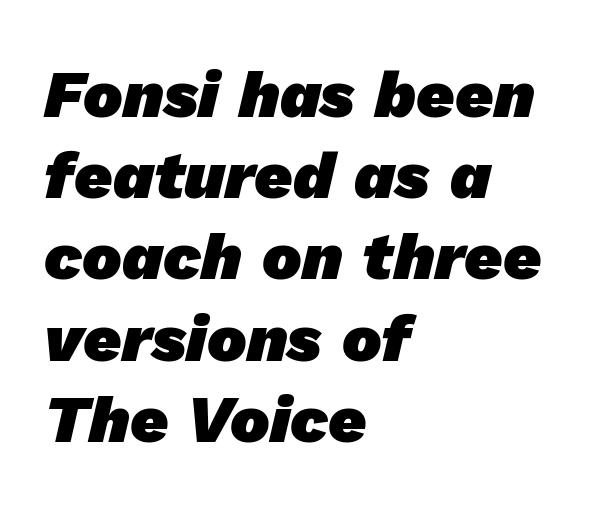
The image shows 66 px heavy sans-serif type; set left-aligned, line spacing 1.23x, normal letter spacing, not underlined; low stroke contrast and a medium x-height.
